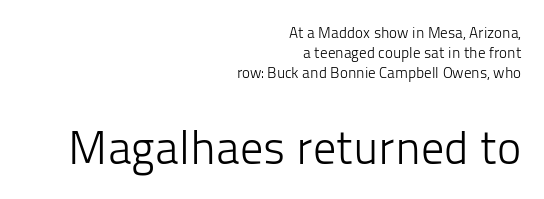
{"serif": "no", "italic": "no", "bold": "no", "weight": "light", "width": "normal", "stroke_contrast": "low", "x_height": "medium", "monospaced": "no", "underline": "no", "align": "right", "line_spacing": "normal", "line_spacing_ratio": 1.33, "letter_spacing": "normal", "letter_spacing_em": 0.0, "larger_block": "second", "size_ratio": 3.07, "glyph_px": 46}
